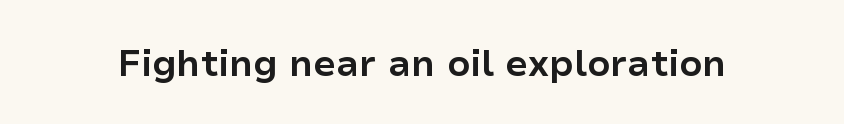
The image shows 37 px bold sans-serif type, upright; set normal letter spacing, not underlined; low stroke contrast and a medium x-height.
